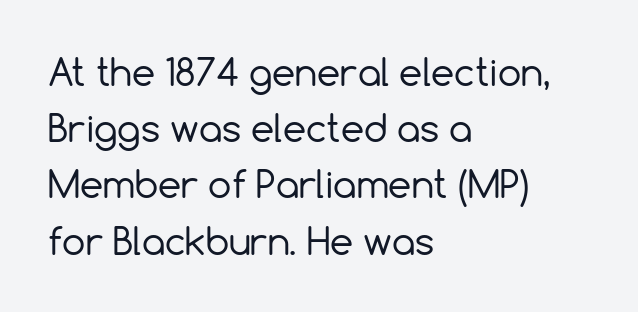
Is the letter spacing exaggerated? No — it looks like the ordinary default. Is the block centered? No — it sits flush against the left margin. Check under the words: just untouched page. Normally led — the rows are evenly, conventionally spaced.
